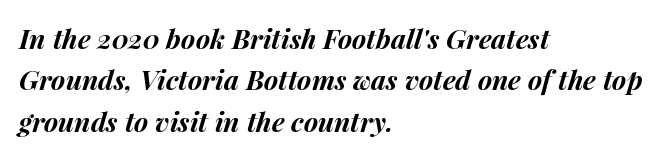
Students, this is bold: see how much ink each stroke carries. Posture: slanted. The block of text has a typical density, with ordinary space between rows. Caption: standard tracking, unaltered.
